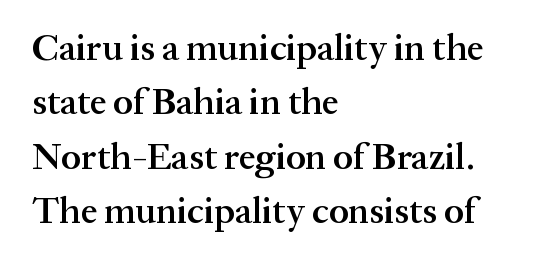
{"serif": "yes", "italic": "no", "bold": "semi", "weight": "semibold", "width": "normal", "stroke_contrast": "medium", "x_height": "medium", "monospaced": "no", "underline": "no", "align": "left", "line_spacing": "normal", "line_spacing_ratio": 1.47, "letter_spacing": "normal", "letter_spacing_em": 0.0, "glyph_px": 37}
